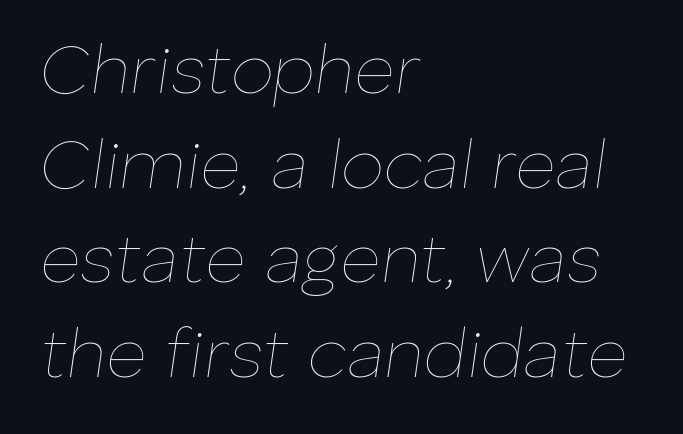
{"italic": "yes", "lean": "right", "slant_degrees": 8, "bold": "no", "weight": "thin", "width": "normal", "stroke_contrast": "low", "x_height": "medium", "monospaced": "no", "underline": "no", "align": "left", "line_spacing": "normal", "line_spacing_ratio": 1.37, "letter_spacing": "normal", "letter_spacing_em": 0.0, "glyph_px": 69}
